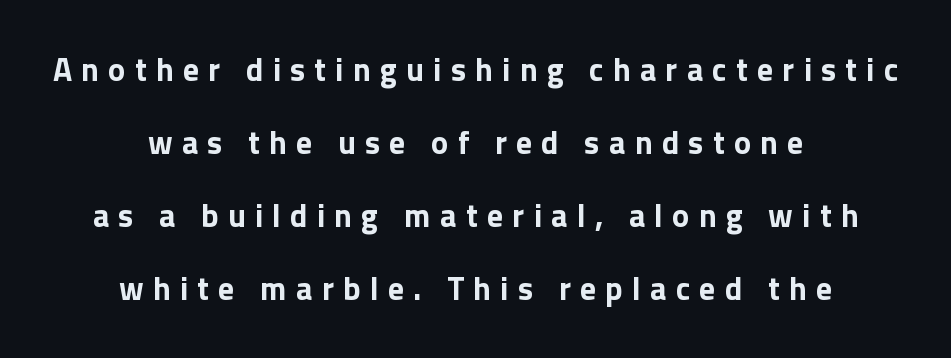
{"serif": "no", "italic": "no", "width": "normal", "stroke_contrast": "low", "x_height": "medium", "monospaced": "no", "underline": "no", "align": "center", "line_spacing": "loose", "line_spacing_ratio": 2.28, "letter_spacing": "wide", "letter_spacing_em": 0.29, "glyph_px": 32}
